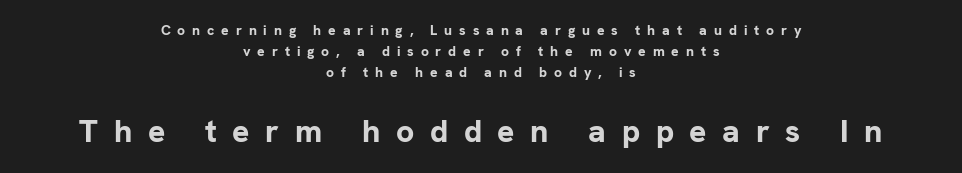
Q: Is the text bold? A: Yes.
Q: Is the text italic (slanted)? A: No, it is upright.
Q: Is the typeface a serif or a sans-serif typeface? A: Sans-serif.
Q: Is the text underlined? A: No.
Q: How is the paragraph aligned? A: Centered.
Q: Is the spacing between letters normal or unusually wide? A: Unusually wide.
Q: Is the spacing between lines tight, normal or loose? A: Normal.
Q: Which block of text is set in a larger size, the first (top) or the second (bottom)? A: The second (bottom) one.
Q: Width (condensed, normal, or wide)? A: Normal.
Q: Stroke contrast? A: Low.
Q: x-height? A: Medium.
Q: Monospaced? A: No.
